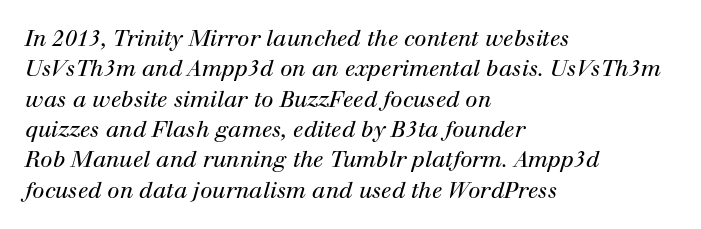
Q: Is the text bold? A: No.
Q: Is the text italic (slanted)? A: Yes, it leans right by about 12 degrees.
Q: Is the text underlined? A: No.
Q: How is the paragraph aligned? A: Left-aligned.
Q: Is the spacing between letters normal or unusually wide? A: Normal.
Q: Is the spacing between lines tight, normal or loose? A: Normal.
